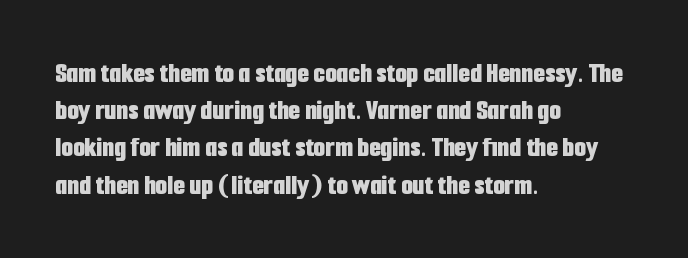
{"serif": "no", "italic": "no", "bold": "yes", "weight": "bold", "width": "condensed", "stroke_contrast": "low", "x_height": "medium", "monospaced": "no", "underline": "no", "align": "left", "line_spacing_ratio": 1.24, "letter_spacing": "normal", "letter_spacing_em": 0.0, "glyph_px": 30}
